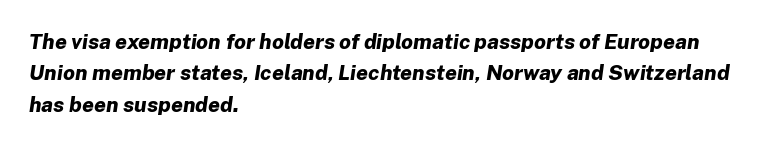
The image shows 21 px bold type, italic (leaning right); set left-aligned, normal line spacing (1.5x), normal letter spacing, not underlined.
